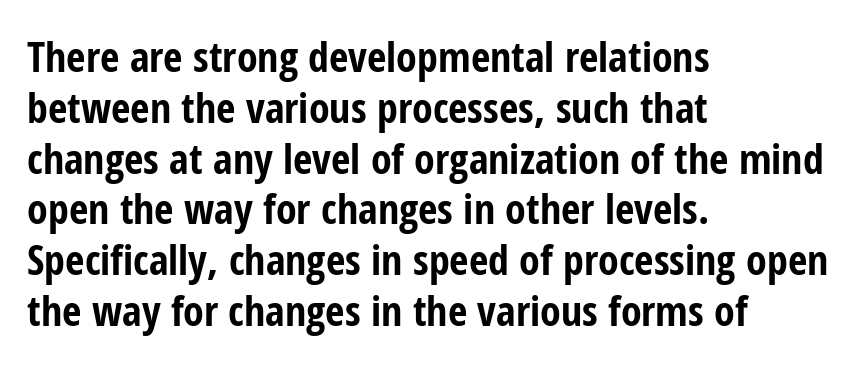
Q: Is the text bold? A: Yes.
Q: Is the text italic (slanted)? A: No, it is upright.
Q: Is the typeface a serif or a sans-serif typeface? A: Sans-serif.
Q: Is the text underlined? A: No.
Q: How is the paragraph aligned? A: Left-aligned.
Q: Is the spacing between letters normal or unusually wide? A: Normal.
Q: Width (condensed, normal, or wide)? A: Condensed.
Q: Stroke contrast? A: Low.
Q: x-height? A: Medium.
Q: Monospaced? A: No.
